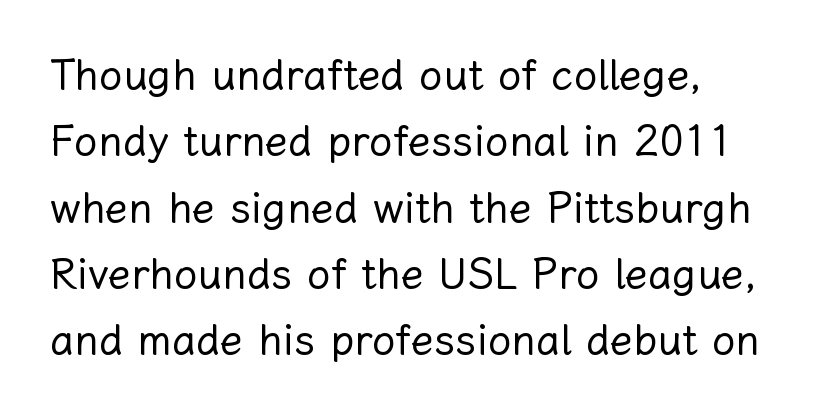
{"italic": "no", "bold": "no", "weight": "regular", "width": "normal", "stroke_contrast": "low", "x_height": "medium", "monospaced": "no", "underline": "no", "align": "left", "line_spacing": "normal", "line_spacing_ratio": 1.58, "letter_spacing": "normal", "letter_spacing_em": 0.0, "glyph_px": 42}
